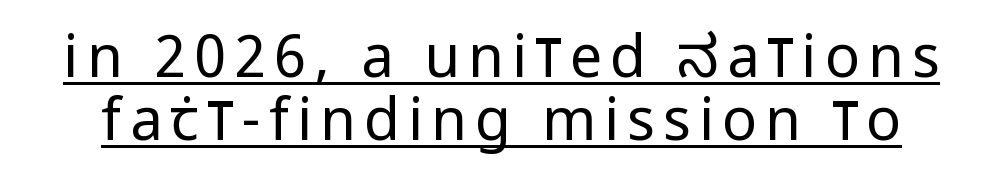
Weight: regular or lighter. Baseline-to-baseline distance is barely more than the letter height. In designer terms, the underline attribute is active on this setting. Is there any slant? The stems are plumb.
